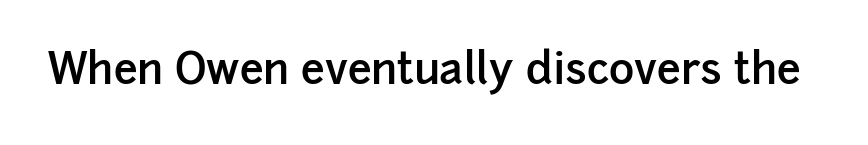
Q: Is the text bold? A: Semi-bold.
Q: Is the text italic (slanted)? A: No, it is upright.
Q: Is the typeface a serif or a sans-serif typeface? A: Sans-serif.
Q: Is the text underlined? A: No.
Q: Is the spacing between letters normal or unusually wide? A: Normal.
Q: Width (condensed, normal, or wide)? A: Normal.
Q: Stroke contrast? A: Low.
Q: x-height? A: Medium.
Q: Monospaced? A: No.
